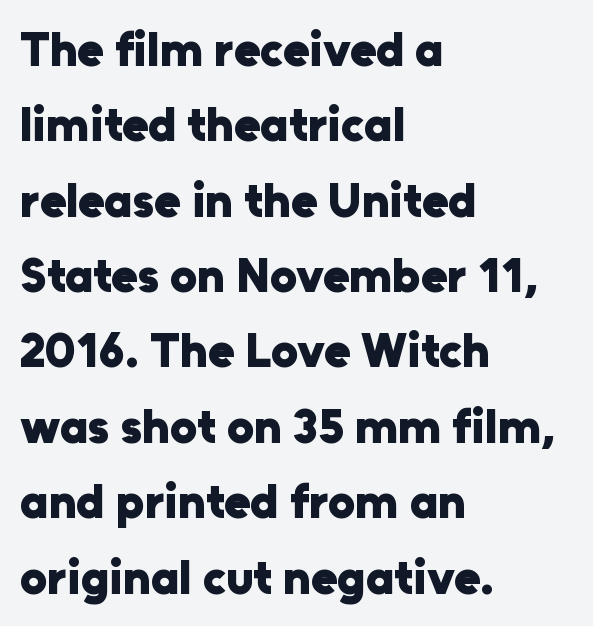
Standard letterfit; no display-style spreading of the glyphs. Ordinary non-slanted type is in use. These words are printed bold, with thick strokes throughout. Examine the stroke ends and you'll find no serifs. A classic flush-left, rag-right setting is used for this passage.
